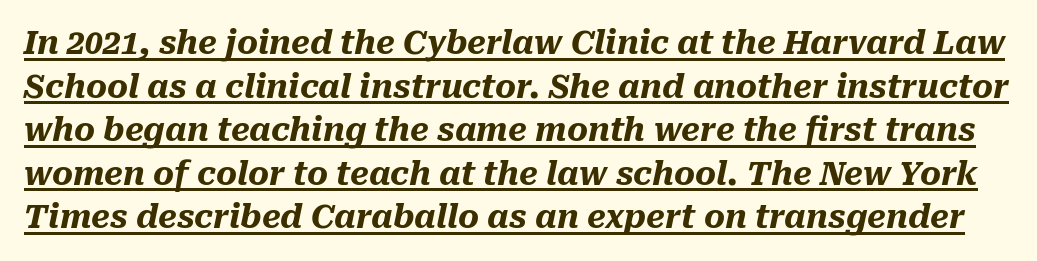
{"italic": "yes", "lean": "right", "slant_degrees": 10, "bold": "yes", "weight": "heavy", "width": "normal", "stroke_contrast": "medium", "x_height": "medium", "monospaced": "no", "underline": "yes", "line_spacing": "normal", "line_spacing_ratio": 1.36, "letter_spacing": "normal", "letter_spacing_em": 0.0, "glyph_px": 32}
